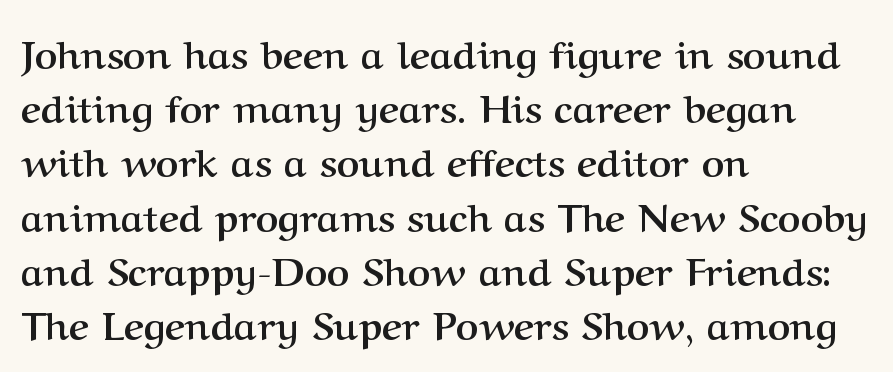
{"serif": "yes", "italic": "no", "bold": "yes", "weight": "semibold", "width": "normal", "stroke_contrast": "medium", "x_height": "medium", "monospaced": "no", "underline": "no", "align": "left", "line_spacing": "normal", "line_spacing_ratio": 1.39, "letter_spacing": "normal", "letter_spacing_em": 0.0, "glyph_px": 39}
